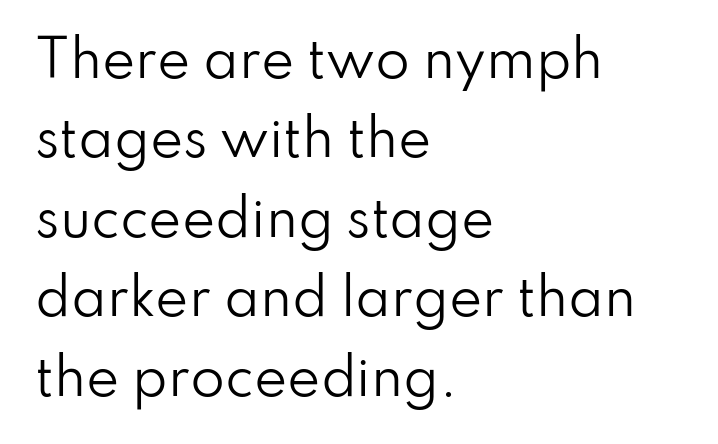
Examine the stroke ends and you'll find no serifs. How would I describe the line gaps? Plain and ordinary. Descenders hang freely into open space. The face used here is proportionally spaced, like ordinary book or web type. The type sits square on the baseline with zero lean.
